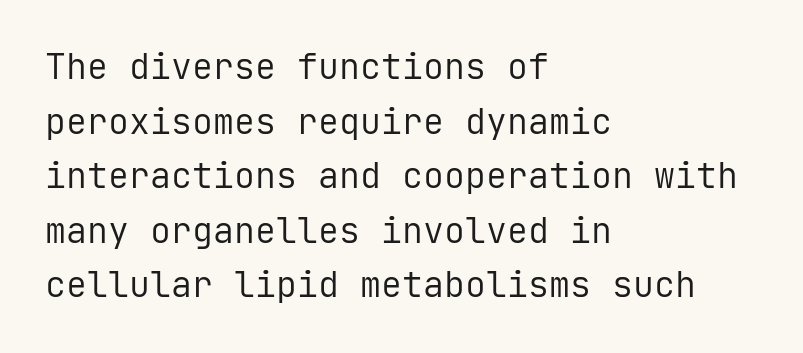
{"serif": "no", "italic": "no", "bold": "no", "weight": "regular", "width": "normal", "stroke_contrast": "low", "x_height": "medium", "monospaced": "yes", "underline": "no", "align": "left", "line_spacing": "normal", "line_spacing_ratio": 1.56, "letter_spacing": "normal", "letter_spacing_em": 0.0, "glyph_px": 35}
